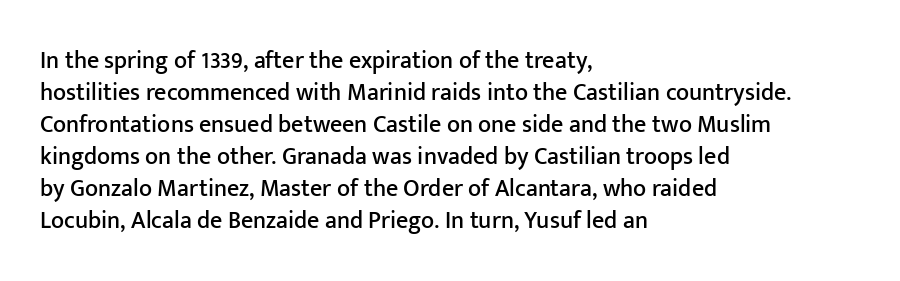
{"italic": "no", "underline": "no", "align": "left", "line_spacing": "normal", "line_spacing_ratio": 1.33, "letter_spacing": "normal", "letter_spacing_em": 0.0, "glyph_px": 24}
